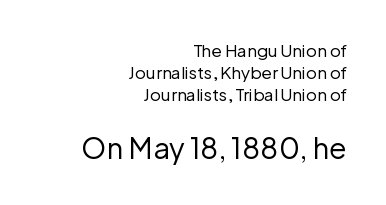
The composition opens small and finishes big. In CSS terms this would be text-align: right. Stems and bowls with no extra thickness — not bold. Plain, unruled lines of type. The line-height multiplier appears to be the usual default.
